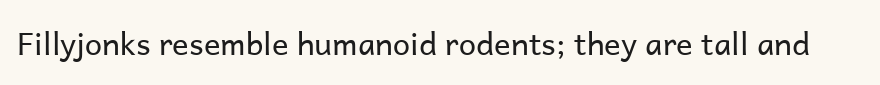
The image shows 31 px regular-weight sans-serif type, upright; set normal letter spacing, not underlined; low stroke contrast and a medium x-height.
